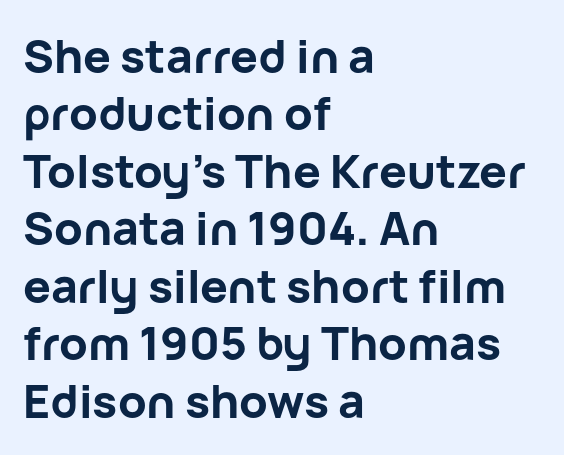
The image shows 46 px bold sans-serif type, upright; set left-aligned, normal line spacing (1.25x), normal letter spacing, not underlined; low stroke contrast and a medium x-height.
